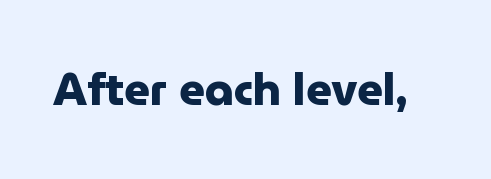
Q: Is the text bold? A: Yes.
Q: Is the text italic (slanted)? A: No, it is upright.
Q: Is the typeface a serif or a sans-serif typeface? A: Sans-serif.
Q: Is the text underlined? A: No.
Q: Is the spacing between letters normal or unusually wide? A: Normal.
Q: Width (condensed, normal, or wide)? A: Normal.
Q: Stroke contrast? A: Low.
Q: x-height? A: Medium.
Q: Monospaced? A: No.
